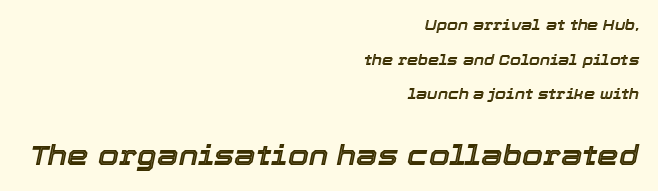
This sample is right-justified, so line beginnings fall wherever the words allow. If you measured baseline to baseline, you'd find a long distance. Size contrast runs from small at the top to large at the bottom. The horizontal fit of the characters is conventional and even.
